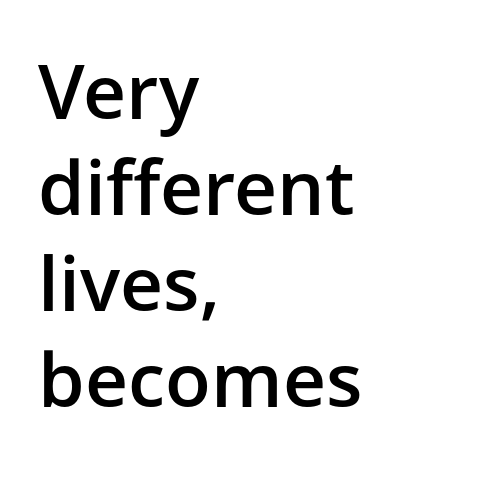
Q: Is the text bold? A: Semi-bold.
Q: Is the text italic (slanted)? A: No, it is upright.
Q: Is the typeface a serif or a sans-serif typeface? A: Sans-serif.
Q: Is the text underlined? A: No.
Q: How is the paragraph aligned? A: Left-aligned.
Q: Is the spacing between letters normal or unusually wide? A: Normal.
Q: Is the spacing between lines tight, normal or loose? A: Normal.
Q: Width (condensed, normal, or wide)? A: Normal.
Q: Stroke contrast? A: Low.
Q: x-height? A: Medium.
Q: Monospaced? A: No.
